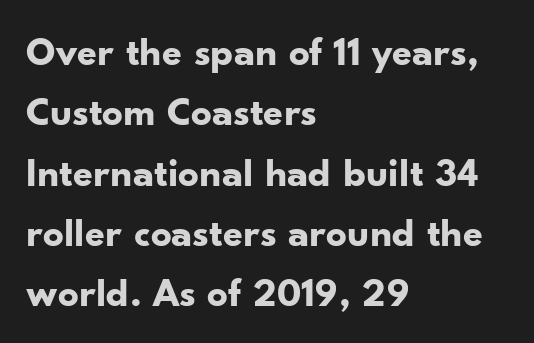
The image shows 41 px bold sans-serif type, upright; set left-aligned, normal line spacing (1.47x), normal letter spacing, not underlined; low stroke contrast and a small x-height.
